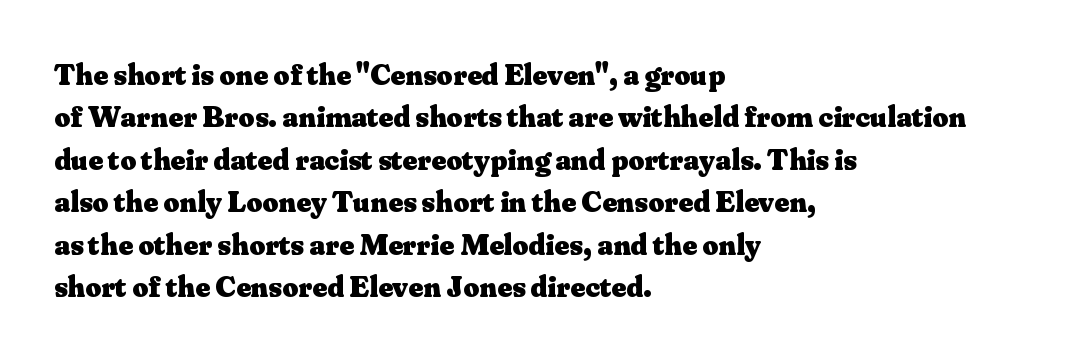
The face used here is seriffed, in the tradition of book romans. Italic: no, the glyphs are upright roman. Think of a printed novel: that variable character pitch is what you see here. No word sits above an underline. A typesetter would call this leading conventional body-copy spacing. The type is set solid horizontally, with unmodified tracking.
